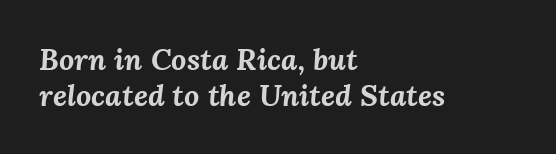
The image shows 30 px bold type, italic (leaning right); set left-aligned, line spacing 1.19x, normal letter spacing, not underlined; medium stroke contrast and a medium x-height.
